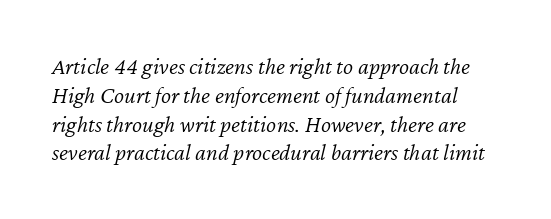
Q: Is the text bold? A: No.
Q: Is the text italic (slanted)? A: Yes, it leans right by about 12 degrees.
Q: Is the text underlined? A: No.
Q: Is the spacing between letters normal or unusually wide? A: Normal.
